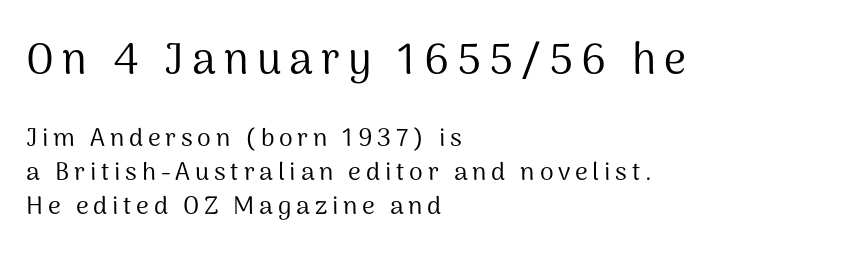
{"serif": "no", "italic": "no", "bold": "no", "weight": "regular", "width": "normal", "stroke_contrast": "medium", "x_height": "medium", "monospaced": "no", "underline": "no", "align": "left", "line_spacing": "normal", "line_spacing_ratio": 1.36, "larger_block": "first", "size_ratio": 1.72, "glyph_px": 43}
